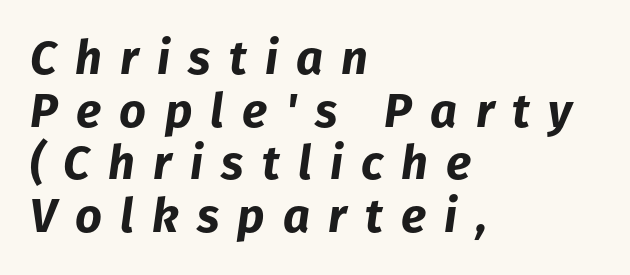
Do the characters align in a grid? No, the font is proportional. The block of text is dense from top to bottom, with scant space between rows. Stroke thickness is high; the sample reads as a true bold. The axis of the letterforms is tilted away from vertical.
